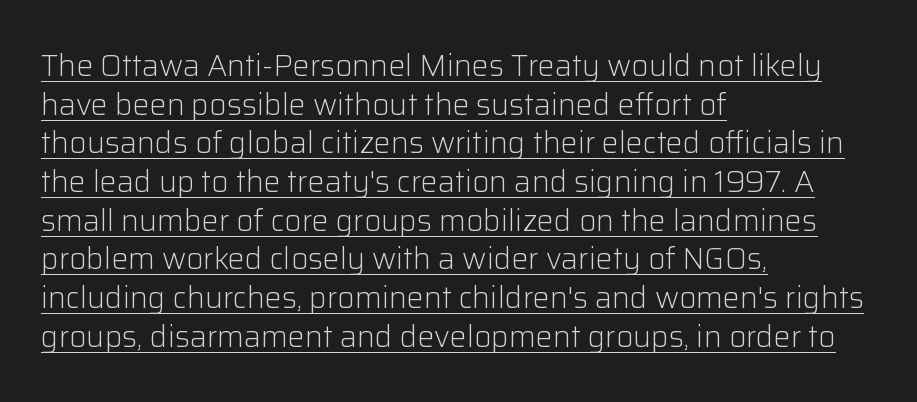
Q: Is the text bold? A: No.
Q: Is the text italic (slanted)? A: No, it is upright.
Q: Is the typeface a serif or a sans-serif typeface? A: Sans-serif.
Q: Is the text underlined? A: Yes.
Q: How is the paragraph aligned? A: Left-aligned.
Q: Is the spacing between letters normal or unusually wide? A: Normal.
Q: Is the spacing between lines tight, normal or loose? A: Normal.
Q: Width (condensed, normal, or wide)? A: Normal.
Q: Stroke contrast? A: Low.
Q: x-height? A: Medium.
Q: Monospaced? A: No.
